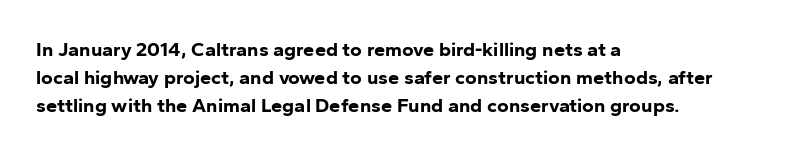
{"italic": "no", "bold": "yes", "underline": "no", "align": "left", "line_spacing": "normal", "line_spacing_ratio": 1.39, "letter_spacing": "normal", "letter_spacing_em": 0.0, "glyph_px": 20}
